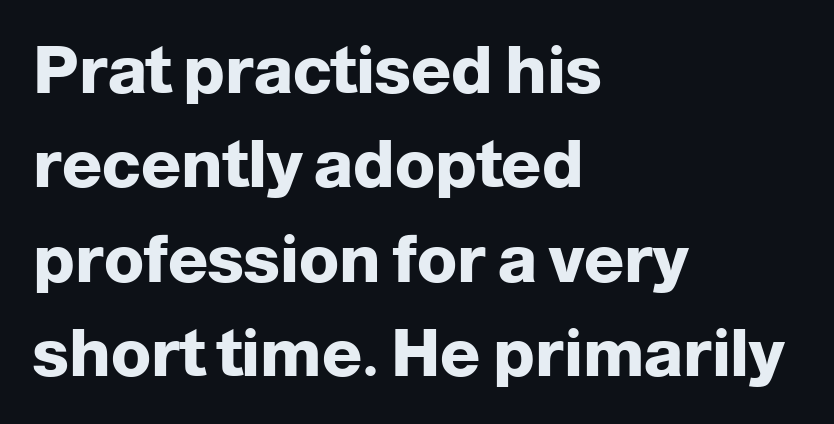
The image shows 66 px heavy sans-serif type, upright; set left-aligned, normal line spacing (1.43x), normal letter spacing, not underlined; low stroke contrast and a medium x-height.
